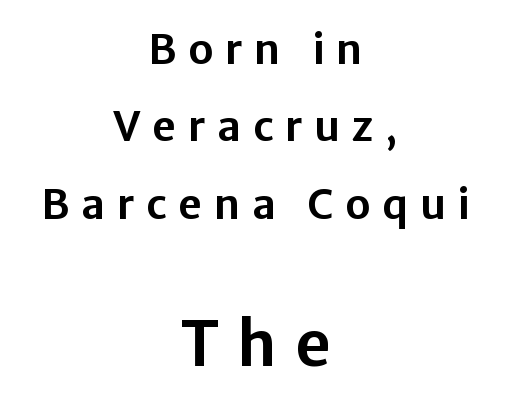
The face used here is a sans, in the tradition of grotesques and geometrics. Casual observation: everything's sitting right in the middle. The type sits square on the baseline with zero lean. You could not count columns in this text — the font is proportionally spaced. Anything drawn beneath the words? Only blank space. Larger block? The one below; the one above is distinctly smaller.
